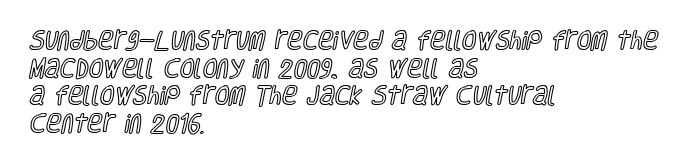
Q: Is the text italic (slanted)? A: Yes.
Q: Is the text underlined? A: No.
Q: How is the paragraph aligned? A: Left-aligned.
Q: Is the spacing between letters normal or unusually wide? A: Normal.
Q: Is the spacing between lines tight, normal or loose? A: Normal.
